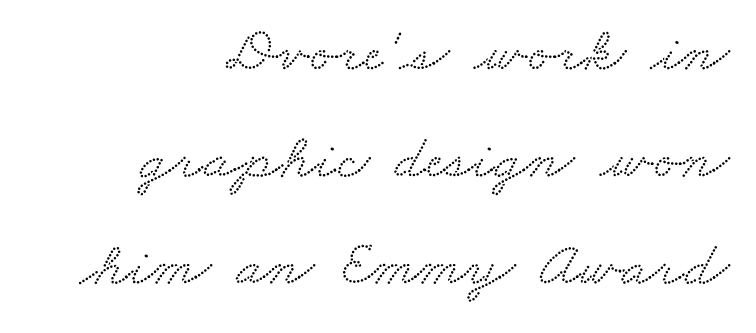
{"serif": "yes", "width": "wide", "stroke_contrast": "low", "x_height": "small", "monospaced": "no", "underline": "no", "align": "right", "line_spacing": "normal", "line_spacing_ratio": 1.7, "letter_spacing": "normal", "letter_spacing_em": 0.0, "glyph_px": 63}
